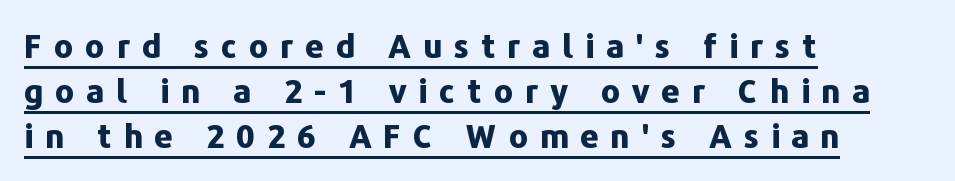
{"serif": "no", "italic": "no", "bold": "yes", "weight": "bold", "width": "normal", "stroke_contrast": "low", "x_height": "medium", "monospaced": "no", "underline": "yes", "align": "left", "line_spacing": "normal", "line_spacing_ratio": 1.37, "letter_spacing": "wide", "letter_spacing_em": 0.35, "glyph_px": 33}
